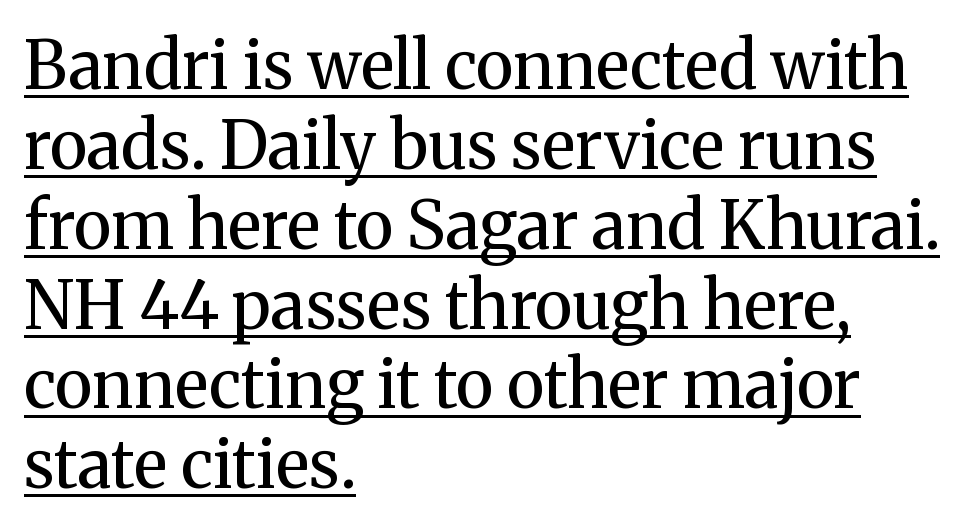
{"serif": "yes", "italic": "no", "bold": "no", "weight": "regular", "width": "normal", "stroke_contrast": "medium", "x_height": "medium", "monospaced": "no", "underline": "yes", "align": "left", "line_spacing_ratio": 1.21, "letter_spacing": "normal", "letter_spacing_em": 0.0, "glyph_px": 66}
